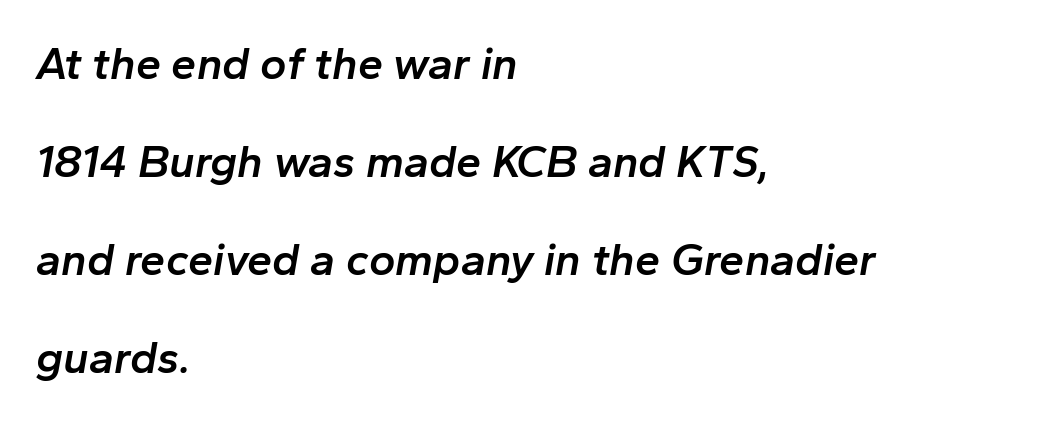
The image shows 45 px semibold type, italic (leaning right); set left-aligned, loose line spacing (2.18x), normal letter spacing, not underlined; low stroke contrast and a medium x-height.
